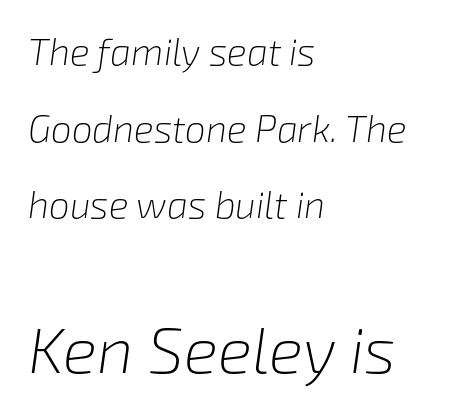
{"italic": "yes", "lean": "right", "slant_degrees": 8, "bold": "no", "weight": "light", "width": "normal", "stroke_contrast": "low", "x_height": "medium", "monospaced": "no", "underline": "no", "align": "left", "line_spacing": "loose", "line_spacing_ratio": 2.07, "letter_spacing": "normal", "letter_spacing_em": 0.0, "larger_block": "second", "size_ratio": 1.73, "glyph_px": 64}
